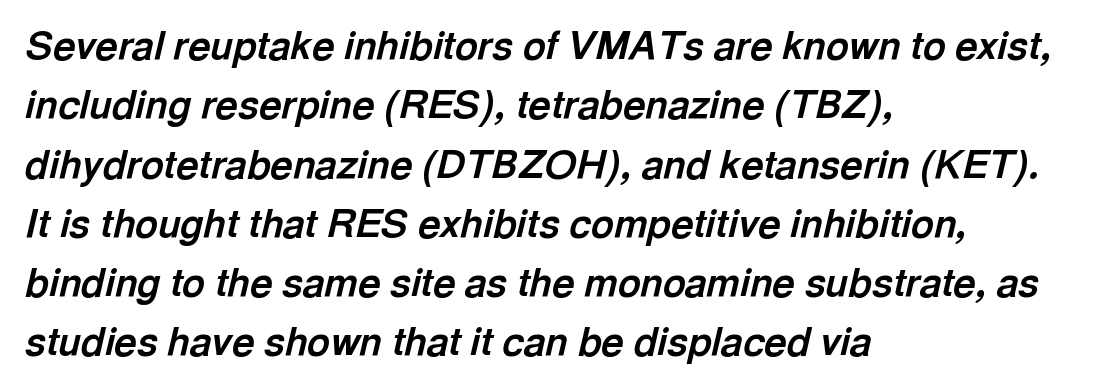
Q: Is the text bold? A: Yes.
Q: Is the text italic (slanted)? A: Yes, it leans right by about 13 degrees.
Q: Is the text underlined? A: No.
Q: How is the paragraph aligned? A: Left-aligned.
Q: Is the spacing between letters normal or unusually wide? A: Normal.
Q: Is the spacing between lines tight, normal or loose? A: Normal.
Q: Width (condensed, normal, or wide)? A: Normal.
Q: x-height? A: Medium.
Q: Monospaced? A: No.
